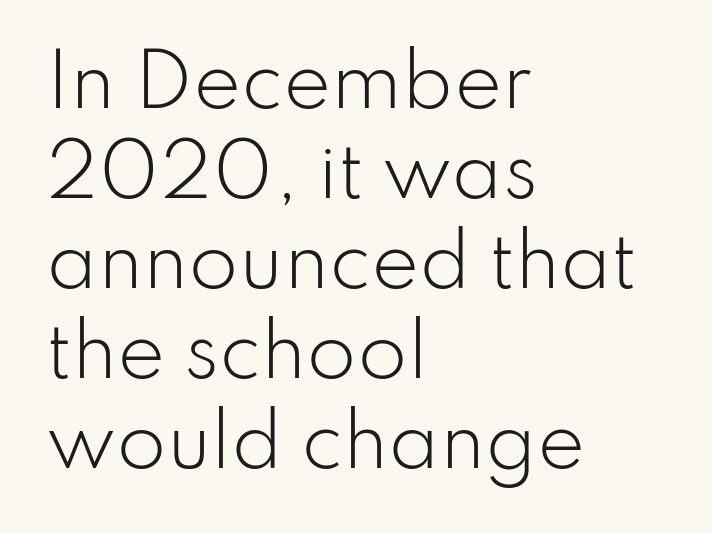
Q: Is the text bold? A: No.
Q: Is the text italic (slanted)? A: No, it is upright.
Q: Is the typeface a serif or a sans-serif typeface? A: Sans-serif.
Q: Is the text underlined? A: No.
Q: How is the paragraph aligned? A: Left-aligned.
Q: Is the spacing between letters normal or unusually wide? A: Normal.
Q: Is the spacing between lines tight, normal or loose? A: Normal.
Q: Width (condensed, normal, or wide)? A: Normal.
Q: Stroke contrast? A: Low.
Q: x-height? A: Small.
Q: Monospaced? A: No.
